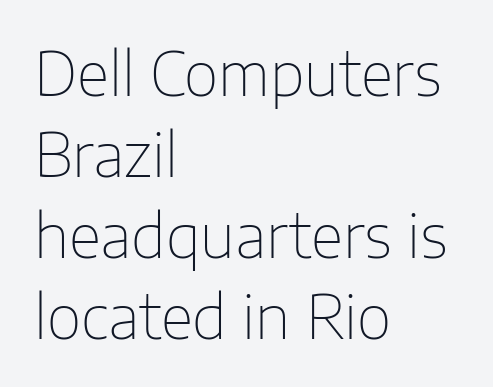
Q: Is the text bold? A: No.
Q: Is the text italic (slanted)? A: No, it is upright.
Q: Is the typeface a serif or a sans-serif typeface? A: Sans-serif.
Q: Is the text underlined? A: No.
Q: How is the paragraph aligned? A: Left-aligned.
Q: Is the spacing between letters normal or unusually wide? A: Normal.
Q: Is the spacing between lines tight, normal or loose? A: Normal.
Q: Width (condensed, normal, or wide)? A: Normal.
Q: Stroke contrast? A: Low.
Q: x-height? A: Medium.
Q: Monospaced? A: No.
